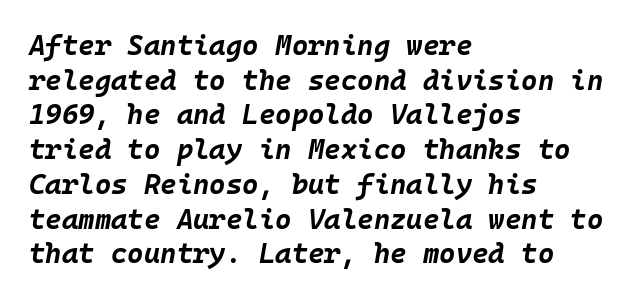
Q: Is the text bold? A: Yes.
Q: Is the text italic (slanted)? A: Yes, it leans right by about 10 degrees.
Q: Is the text underlined? A: No.
Q: How is the paragraph aligned? A: Left-aligned.
Q: Is the spacing between letters normal or unusually wide? A: Normal.
Q: Width (condensed, normal, or wide)? A: Normal.
Q: Stroke contrast? A: Low.
Q: x-height? A: Large.
Q: Monospaced? A: Yes.
